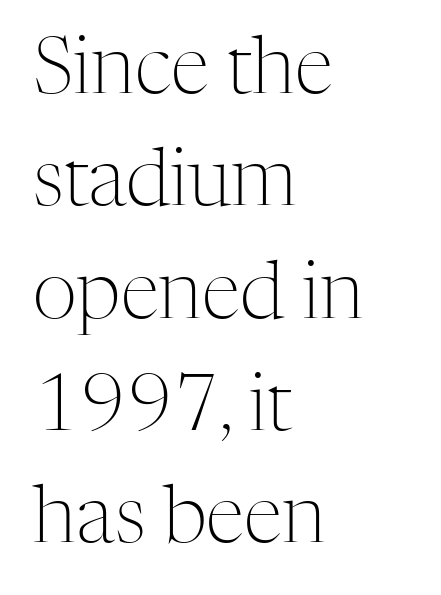
{"serif": "yes", "italic": "no", "bold": "no", "weight": "light", "width": "normal", "stroke_contrast": "medium", "x_height": "medium", "monospaced": "no", "underline": "no", "align": "left", "line_spacing": "normal", "line_spacing_ratio": 1.44, "letter_spacing": "normal", "letter_spacing_em": 0.0, "glyph_px": 78}
